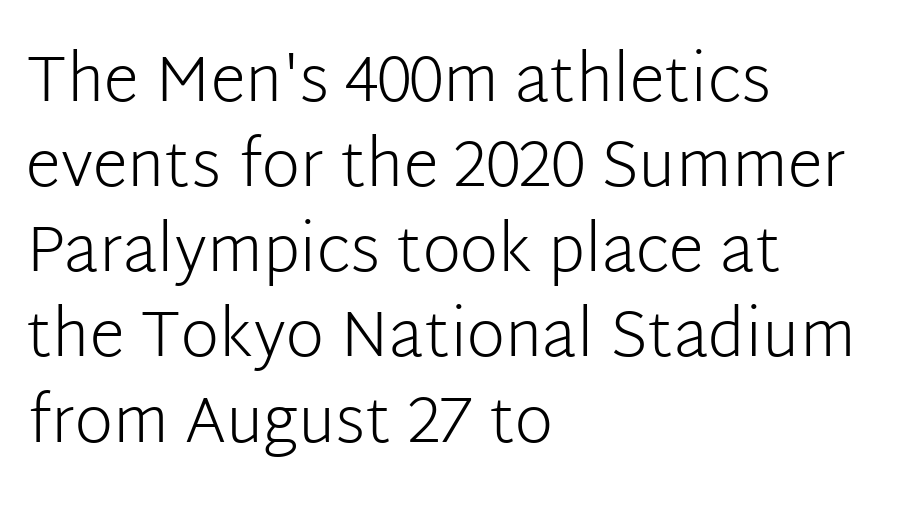
{"serif": "no", "italic": "no", "bold": "no", "weight": "light", "width": "normal", "stroke_contrast": "low", "x_height": "medium", "monospaced": "no", "underline": "no", "align": "left", "line_spacing": "normal", "line_spacing_ratio": 1.31, "letter_spacing": "normal", "letter_spacing_em": 0.0, "glyph_px": 65}
